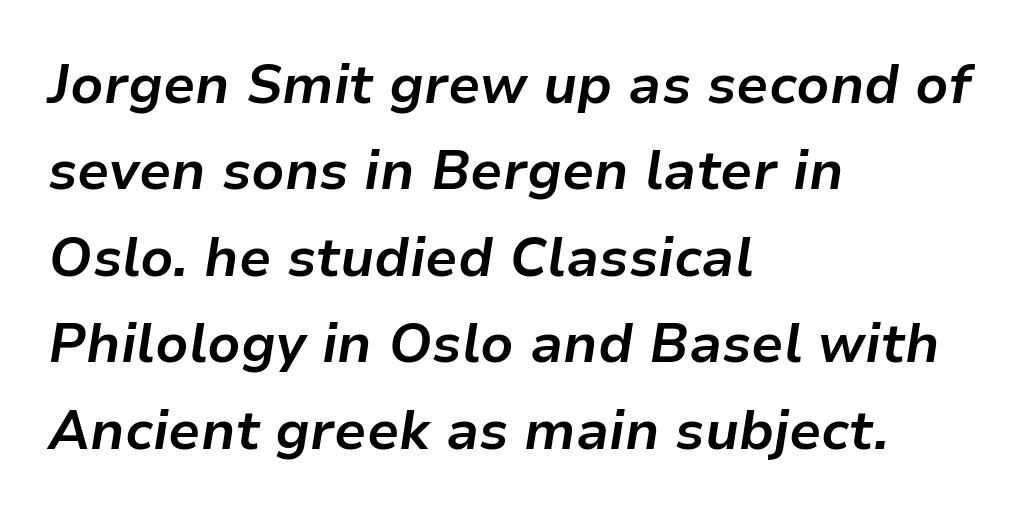
Look at the tracking — it's just the regular setting, nothing added. Italic: yes, the glyphs are oblique. What weight is shown? A full bold with thick strokes. Vertically, the passage feels balanced, rows spaced as you'd expect. All the whitespace from short lines collects on the right. The rendering uses natural spacing where letterforms have individual widths.
